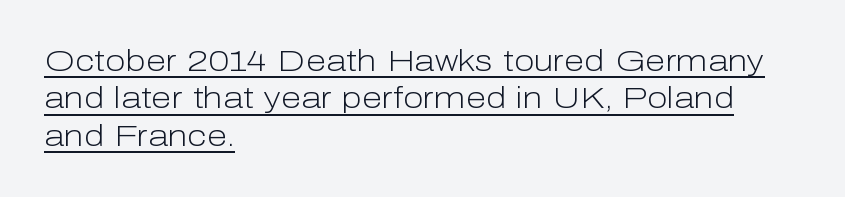
The image shows 30 px light sans-serif type, upright; set left-aligned, normal line spacing (1.25x), normal letter spacing, underlined; low stroke contrast and a medium x-height.
